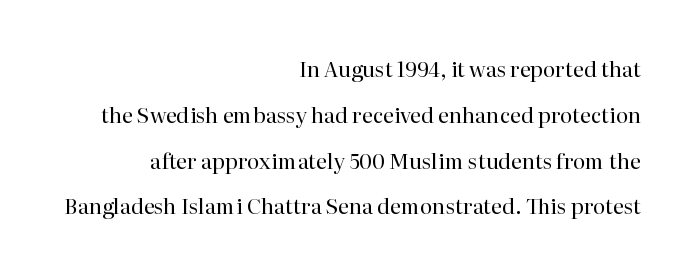
The image shows 21 px text type, upright; set right-aligned, loose line spacing (2.18x), normal letter spacing, not underlined.
